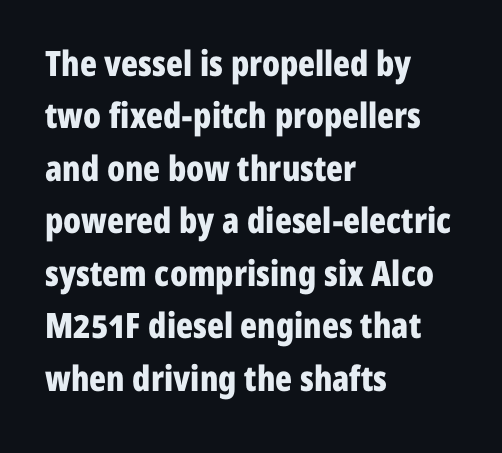
Line starts are locked; line ends wander. Its strokes are broad and dark, the hallmark of bold type. Typographically, this falls in the sans-serif category. You could not count columns in this text — the font is proportionally spaced. Check under the words: just untouched page.
